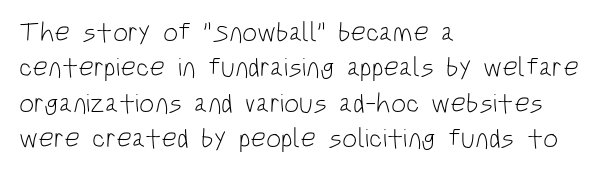
The image shows 27 px text type, upright; set left-aligned, normal line spacing (1.31x), normal letter spacing, not underlined.
